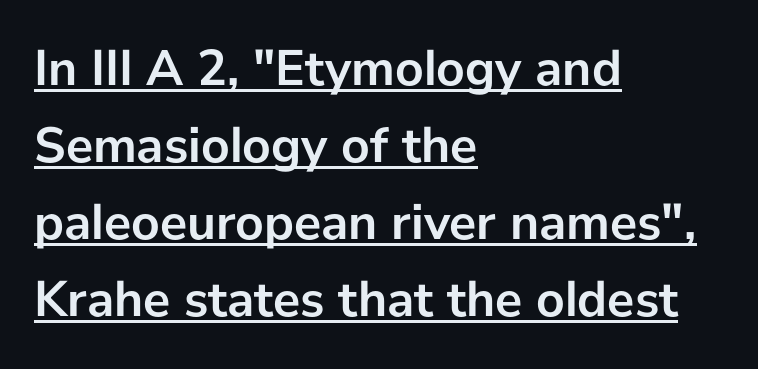
{"serif": "no", "italic": "no", "bold": "yes", "weight": "semibold", "width": "normal", "stroke_contrast": "low", "x_height": "medium", "monospaced": "no", "underline": "yes", "align": "left", "line_spacing": "normal", "line_spacing_ratio": 1.51, "letter_spacing": "normal", "letter_spacing_em": 0.0, "glyph_px": 51}
